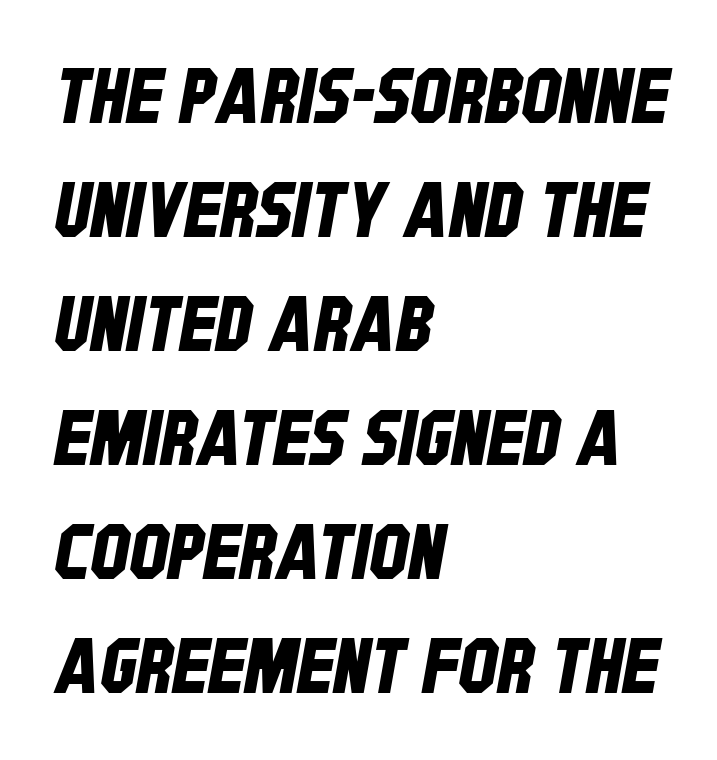
{"serif": "no", "width": "condensed", "stroke_contrast": "low", "x_height": "large", "monospaced": "no", "underline": "no", "align": "left", "line_spacing": "normal", "line_spacing_ratio": 1.48, "letter_spacing": "normal", "letter_spacing_em": 0.0, "glyph_px": 77}
